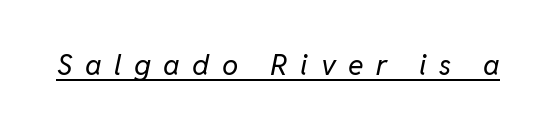
Q: Is the text bold? A: No.
Q: Is the text italic (slanted)? A: Yes, it leans right by about 11 degrees.
Q: Is the text underlined? A: Yes.
Q: Is the spacing between letters normal or unusually wide? A: Unusually wide.
Q: Width (condensed, normal, or wide)? A: Normal.
Q: Stroke contrast? A: Low.
Q: x-height? A: Medium.
Q: Monospaced? A: No.
